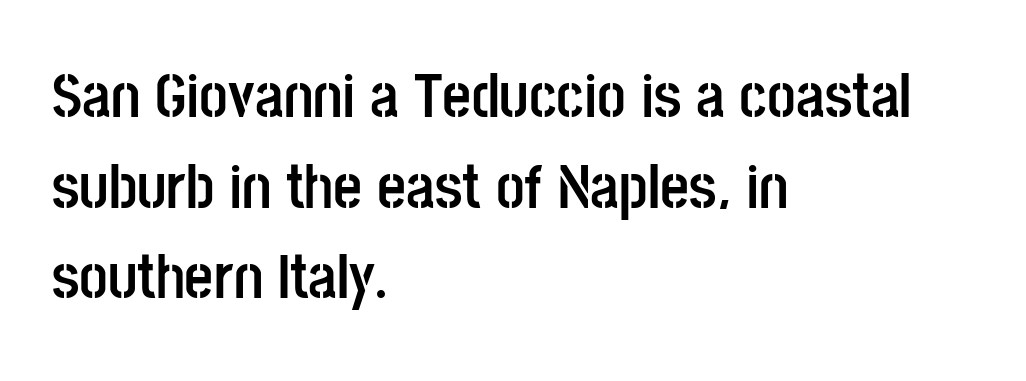
Q: Is the text bold? A: Yes.
Q: Is the text italic (slanted)? A: No, it is upright.
Q: Is the typeface a serif or a sans-serif typeface? A: Sans-serif.
Q: Is the text underlined? A: No.
Q: How is the paragraph aligned? A: Left-aligned.
Q: Is the spacing between letters normal or unusually wide? A: Normal.
Q: Is the spacing between lines tight, normal or loose? A: Normal.
Q: Width (condensed, normal, or wide)? A: Condensed.
Q: Stroke contrast? A: Low.
Q: x-height? A: Large.
Q: Monospaced? A: No.
